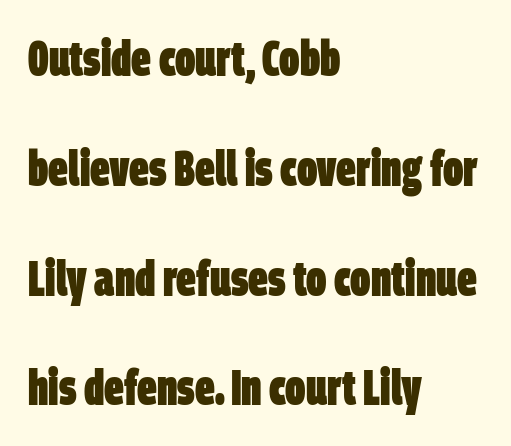
This rendering uses left alignment, leaving the right contour irregular. The words here are not underlined. The characters look thick and weighty, a clear bold. The rendering shows plain stroke endings on the letterforms — a sans-serif design.
